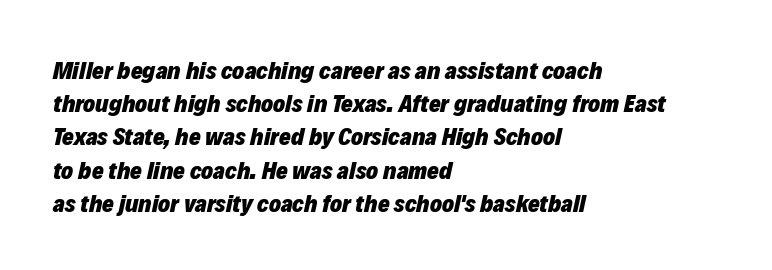
The image shows 25 px bold type, italic (leaning right); set left-aligned, normal line spacing (1.33x), normal letter spacing, not underlined.
